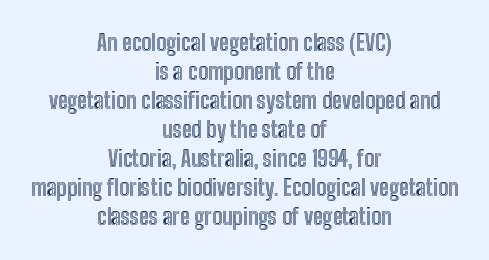
Q: Is the text italic (slanted)? A: No, it is upright.
Q: Is the text underlined? A: No.
Q: How is the paragraph aligned? A: Centered.
Q: Is the spacing between letters normal or unusually wide? A: Normal.
Q: Is the spacing between lines tight, normal or loose? A: Normal.
